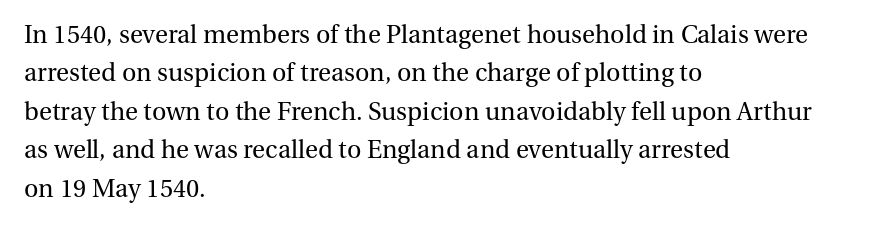
This sample uses an upright cut, with every glyph sitting square on the baseline. The string is rendered with underlining switched off. Tracking value appears to be zero — textbook default spacing. The lines in this sample share a left origin and differ only in where they stop. Vertical spacing — default.
